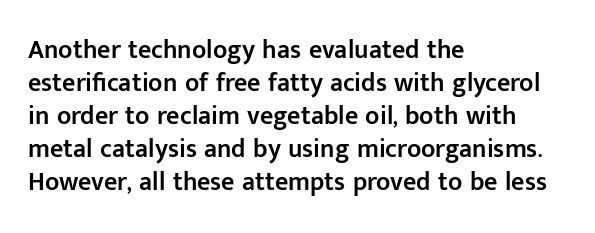
The space beneath each line is pristine and unruled. Notice how the stems are strictly vertical — no italics here. Weight: semibold (demi). Is the letter spacing exaggerated? No — it looks like the ordinary default. The line-height multiplier appears to be the usual default. Short and long lines alike share a common starting point at left.
